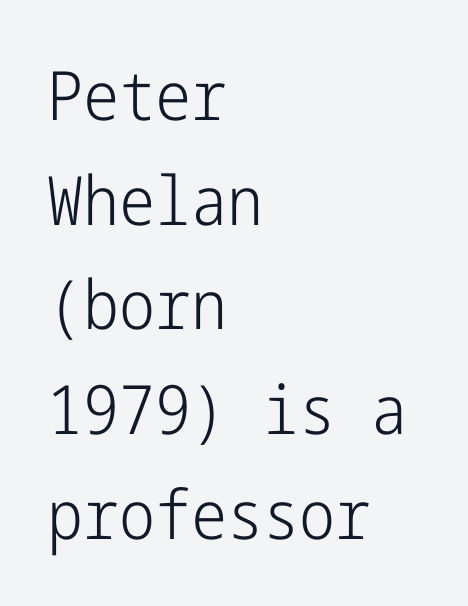
Q: Is the text bold? A: No.
Q: Is the text italic (slanted)? A: No, it is upright.
Q: Is the typeface a serif or a sans-serif typeface? A: Sans-serif.
Q: Is the text underlined? A: No.
Q: How is the paragraph aligned? A: Left-aligned.
Q: Is the spacing between letters normal or unusually wide? A: Normal.
Q: Is the spacing between lines tight, normal or loose? A: Normal.
Q: Width (condensed, normal, or wide)? A: Condensed.
Q: Stroke contrast? A: Low.
Q: x-height? A: Medium.
